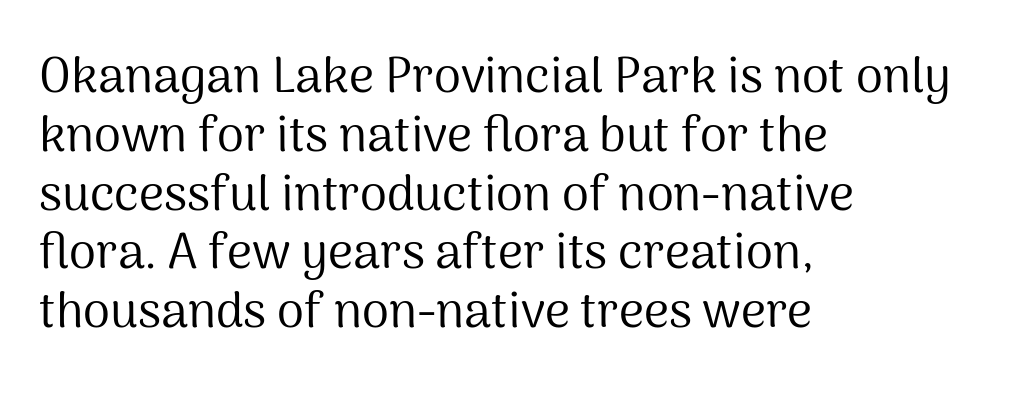
Q: Is the text bold? A: No.
Q: Is the text italic (slanted)? A: No, it is upright.
Q: Is the typeface a serif or a sans-serif typeface? A: Sans-serif.
Q: Is the text underlined? A: No.
Q: How is the paragraph aligned? A: Left-aligned.
Q: Is the spacing between letters normal or unusually wide? A: Normal.
Q: Width (condensed, normal, or wide)? A: Normal.
Q: Stroke contrast? A: Medium.
Q: x-height? A: Medium.
Q: Monospaced? A: No.
